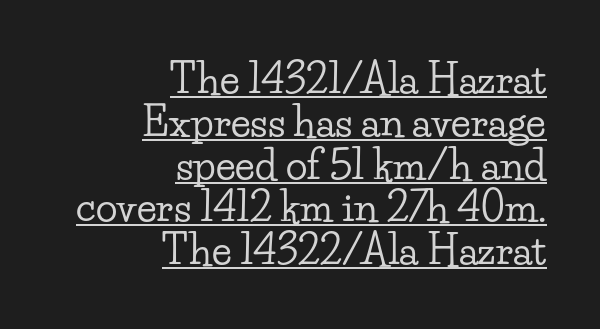
{"serif": "yes", "italic": "no", "width": "wide", "stroke_contrast": "low", "x_height": "small", "monospaced": "no", "underline": "yes", "align": "right", "line_spacing": "tight", "line_spacing_ratio": 1.07, "letter_spacing": "normal", "letter_spacing_em": 0.0, "glyph_px": 40}
